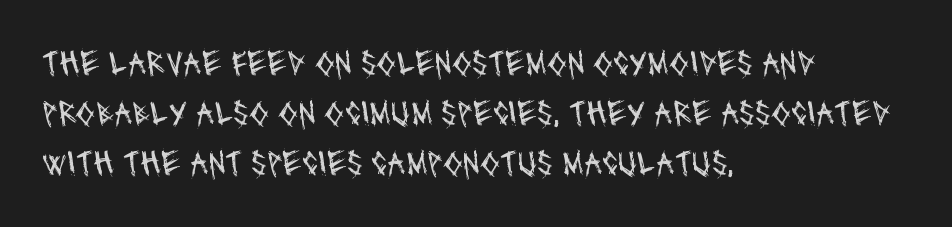
The image shows 36 px regular-weight, condensed sans-serif type; set left-aligned, normal line spacing (1.39x), normal letter spacing, not underlined; medium stroke contrast and a large x-height.
